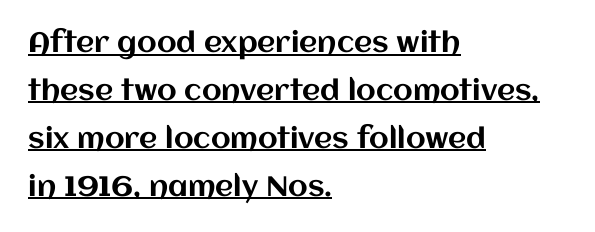
You could call the tracking neutral — neither tight nor loose. All the whitespace from short lines collects on the right. In terms of posture, this sample is upright. Proportional: the letters do not fall into vertical columns. The lettering is marked with a stroke running underneath it.
